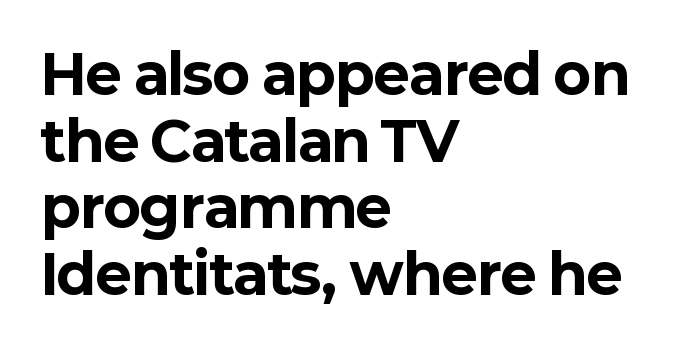
Students, note that the glyphs here touch the page at normal intervals. The face used here is proportionally spaced, like ordinary book or web type. Strokes here are thick enough to call this a true bold. The specimen omits any rule beneath the text block's lines.
